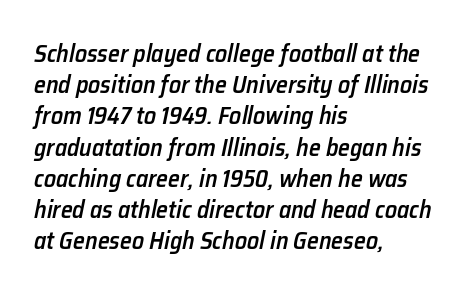
{"italic": "yes", "lean": "right", "slant_degrees": 12, "bold": "semi", "underline": "no", "align": "left", "line_spacing": "normal", "line_spacing_ratio": 1.3, "letter_spacing": "normal", "letter_spacing_em": 0.0, "glyph_px": 24}
